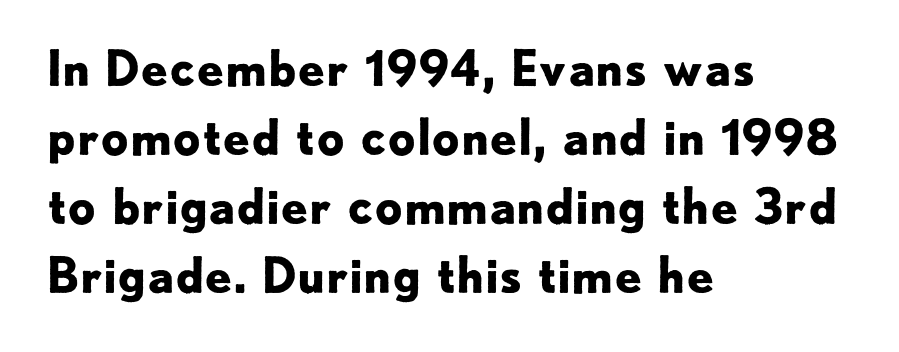
A bare baseline throughout the passage. Honestly, the row spacing looks completely unremarkable. A typesetter would call this proportional, since set widths differ per character. The text block is weighted toward the left margin, trailing off unevenly rightward. Emphasis by weight is at full strength: bold. When letters stand straight like this, we call the style roman or upright.
